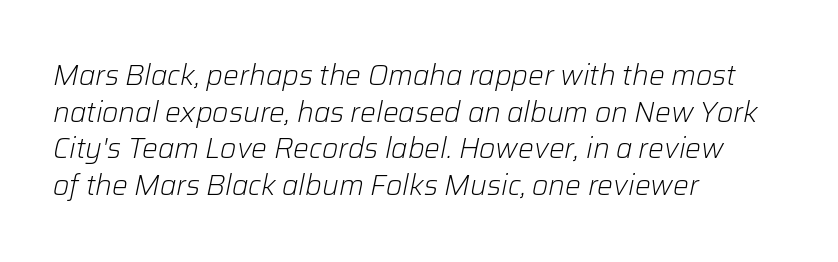
{"italic": "yes", "lean": "right", "slant_degrees": 12, "bold": "no", "weight": "light", "width": "normal", "stroke_contrast": "low", "x_height": "medium", "monospaced": "no", "underline": "no", "align": "left", "line_spacing": "normal", "line_spacing_ratio": 1.31, "letter_spacing": "normal", "letter_spacing_em": 0.0, "glyph_px": 28}
